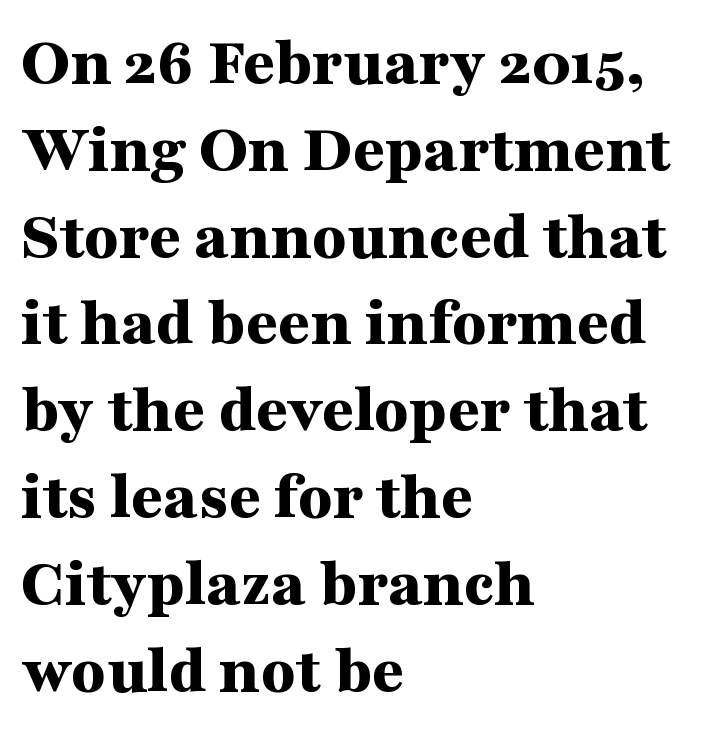
The image shows 70 px bold, wide serif type, upright; set left-aligned, line spacing 1.24x, normal letter spacing, not underlined; medium stroke contrast and a medium x-height.
